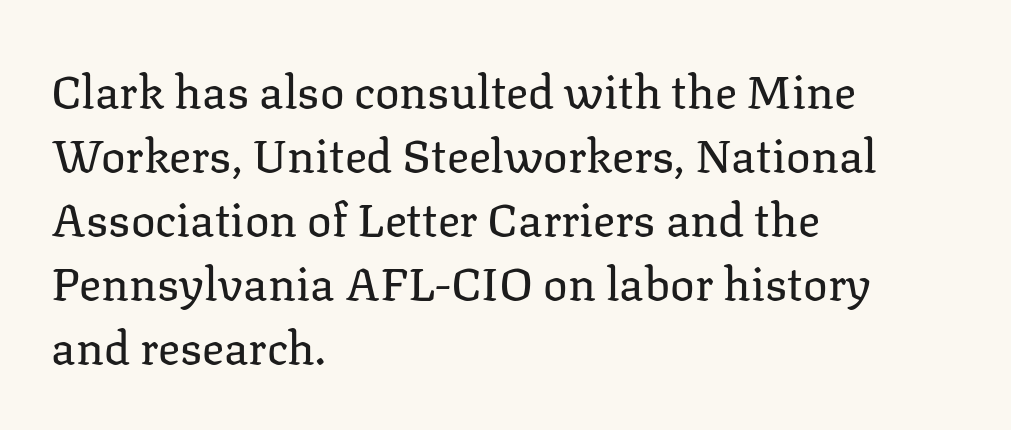
Q: Is the text bold? A: No.
Q: Is the text italic (slanted)? A: No, it is upright.
Q: Is the typeface a serif or a sans-serif typeface? A: Serif.
Q: Is the text underlined? A: No.
Q: How is the paragraph aligned? A: Left-aligned.
Q: Is the spacing between letters normal or unusually wide? A: Normal.
Q: Is the spacing between lines tight, normal or loose? A: Normal.
Q: Width (condensed, normal, or wide)? A: Normal.
Q: Stroke contrast? A: Low.
Q: x-height? A: Medium.
Q: Monospaced? A: No.
